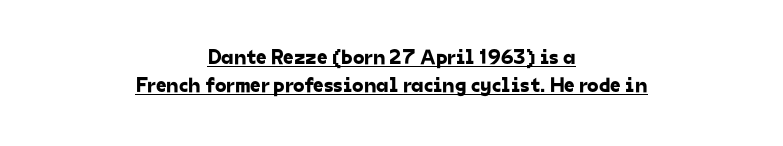
{"underline": "yes", "align": "center", "line_spacing": "normal", "line_spacing_ratio": 1.33, "letter_spacing": "normal", "letter_spacing_em": 0.0, "glyph_px": 21}
